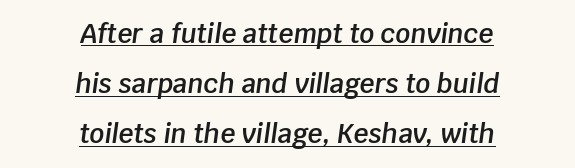
The tracking reads as untouched default to a designer's eye. These lines carry some extra weight — a demibold, not a full bold. Every row of glyphs is offset so its center matches the block's center. The typesetter has applied underlining to the passage shown. The passage shown stacks its lines with a broad gap.
